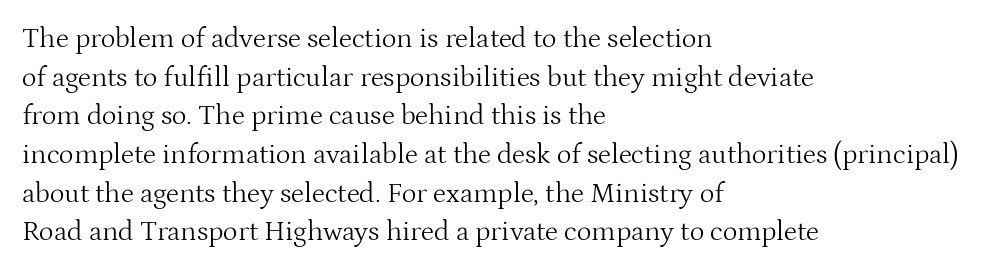
The image shows 28 px light serif type, upright; set left-aligned, normal line spacing (1.38x), normal letter spacing, not underlined; medium stroke contrast and a medium x-height.
